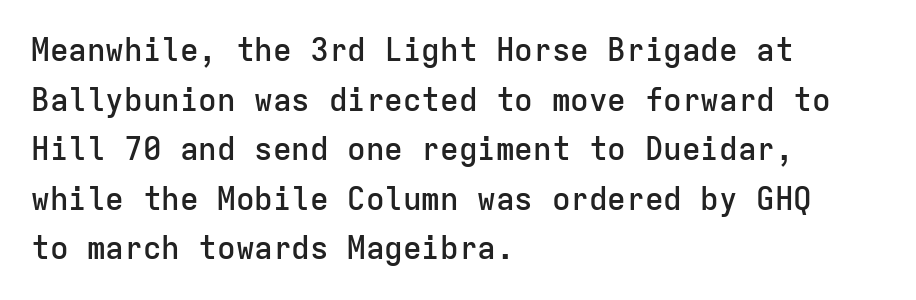
The image shows 31 px semibold sans-serif type, upright, monospaced; set left-aligned, normal line spacing (1.6x), normal letter spacing, not underlined; low stroke contrast and a medium x-height.
